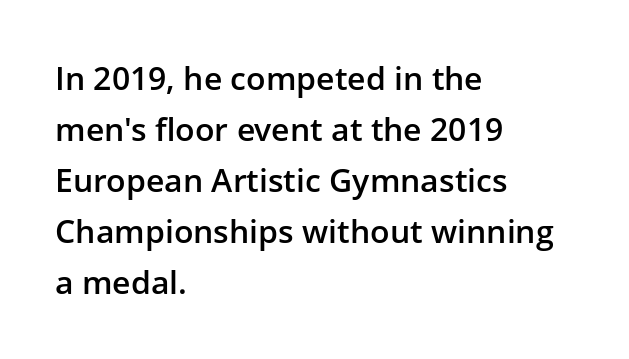
The type is set solid horizontally, with unmodified tracking. Layout note: lines flush left. I'd call this a sans setting — the letters go barefoot. These lines were composed using upright roman letters. Rows of type keep a routine distance in the vertical direction. Letters rest on an invisible, unmarked baseline.
